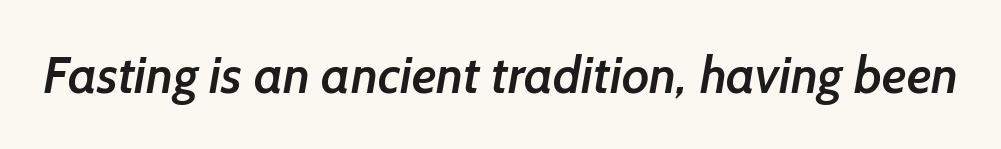
{"serif": "no", "bold": "semi", "weight": "semibold", "width": "normal", "stroke_contrast": "low", "x_height": "medium", "monospaced": "no", "underline": "no", "letter_spacing": "normal", "letter_spacing_em": 0.0, "glyph_px": 51}
